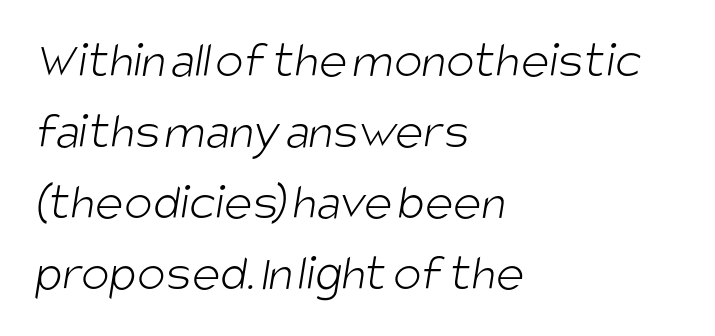
Quick note: underline off. The letters look calm and open, with moderate or lighter stems. A sans-serif font was chosen for this passage. Characters follow at the spacing the type designer built in. Visually the block forms a straight wall on the left and a jagged coastline on the right.
